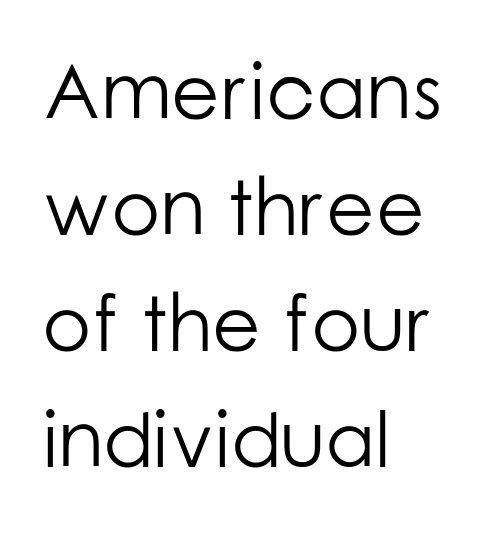
Q: Is the text bold? A: No.
Q: Is the text italic (slanted)? A: No, it is upright.
Q: Is the typeface a serif or a sans-serif typeface? A: Sans-serif.
Q: Is the text underlined? A: No.
Q: How is the paragraph aligned? A: Left-aligned.
Q: Is the spacing between letters normal or unusually wide? A: Normal.
Q: Is the spacing between lines tight, normal or loose? A: Normal.
Q: Width (condensed, normal, or wide)? A: Normal.
Q: Stroke contrast? A: Low.
Q: x-height? A: Medium.
Q: Monospaced? A: No.
